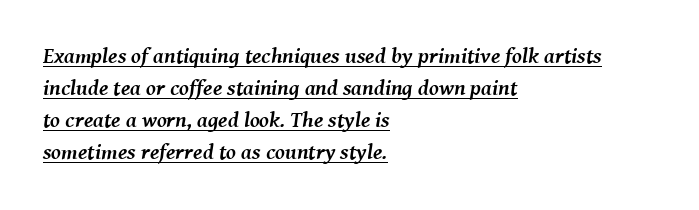
Short note: letters normally spaced. Horizontal alignment here is leftward, the default for most running prose. Italic? Definitely — the glyphs are oblique. The line-height multiplier appears to be the usual default. Like a heading marked for emphasis, these lines bear an underscore. Is the type bold? Yes — the strokes are clearly thick and heavy.
